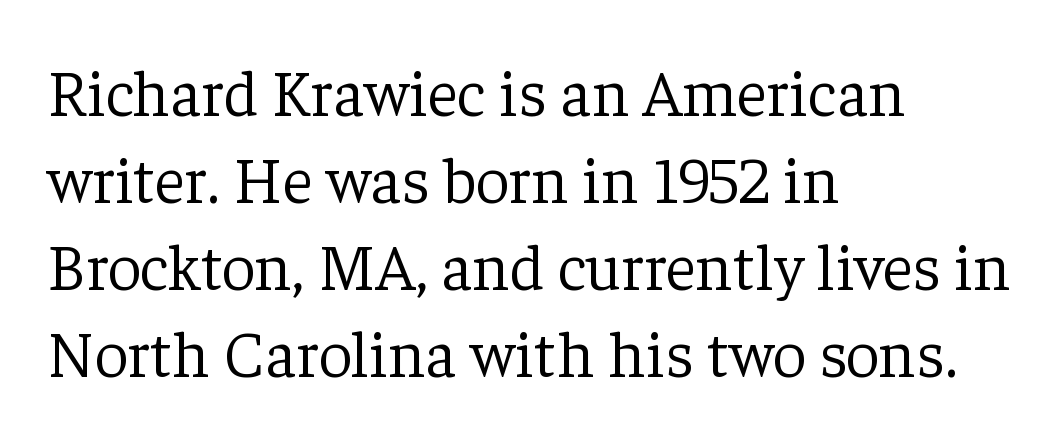
Q: Is the text bold? A: No.
Q: Is the text italic (slanted)? A: No, it is upright.
Q: Is the typeface a serif or a sans-serif typeface? A: Serif.
Q: Is the text underlined? A: No.
Q: How is the paragraph aligned? A: Left-aligned.
Q: Is the spacing between letters normal or unusually wide? A: Normal.
Q: Is the spacing between lines tight, normal or loose? A: Normal.
Q: Width (condensed, normal, or wide)? A: Normal.
Q: Stroke contrast? A: Low.
Q: x-height? A: Medium.
Q: Monospaced? A: No.
